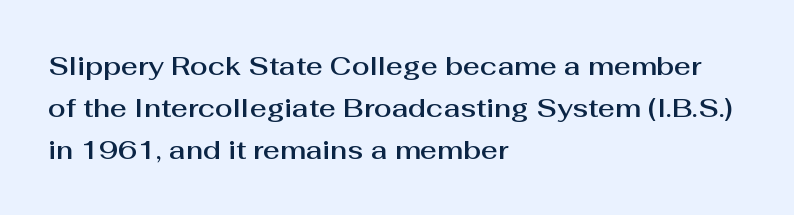
Q: Is the text italic (slanted)? A: No, it is upright.
Q: Is the text underlined? A: No.
Q: How is the paragraph aligned? A: Left-aligned.
Q: Is the spacing between letters normal or unusually wide? A: Normal.
Q: Is the spacing between lines tight, normal or loose? A: Normal.
